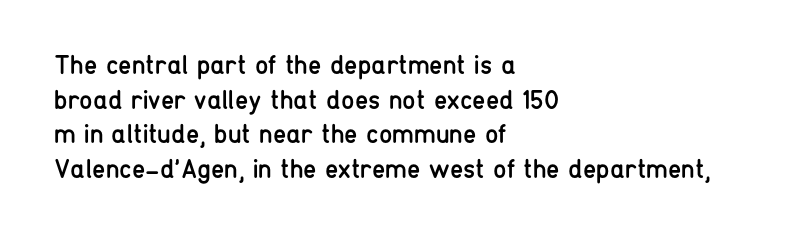
{"italic": "no", "bold": "no", "underline": "no", "align": "left", "line_spacing": "normal", "line_spacing_ratio": 1.28, "letter_spacing": "normal", "letter_spacing_em": 0.0, "glyph_px": 27}
